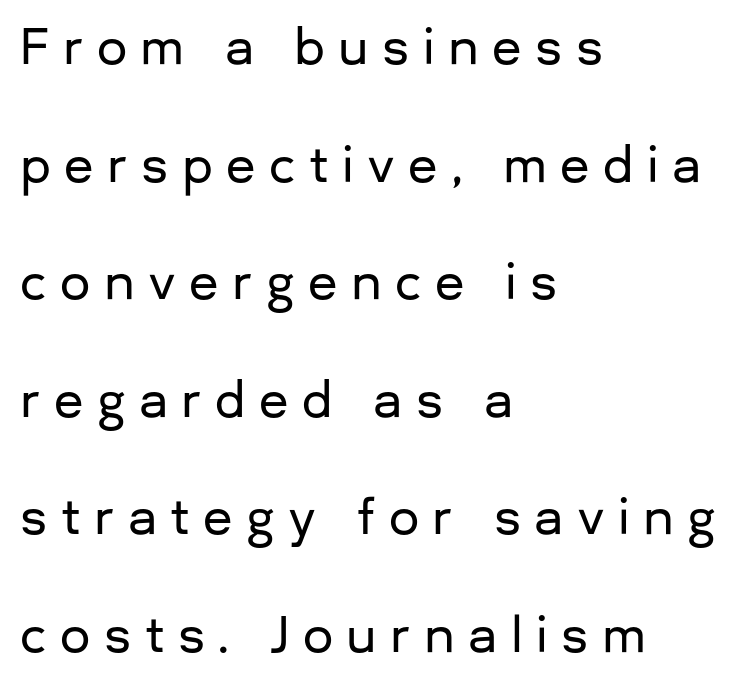
{"serif": "no", "italic": "no", "width": "normal", "stroke_contrast": "low", "x_height": "medium", "monospaced": "no", "underline": "no", "align": "left", "line_spacing": "loose", "line_spacing_ratio": 2.45, "letter_spacing": "wide", "letter_spacing_em": 0.28, "glyph_px": 48}
